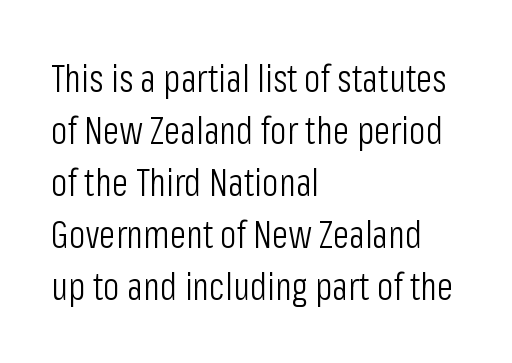
Is the type heavy? It reads as light-to-regular instead. These lines are rendered in a variable-pitch font. To sum up the face: it is a sans, with no serifs. Every row of glyphs begins at an identical x-position on the left.
